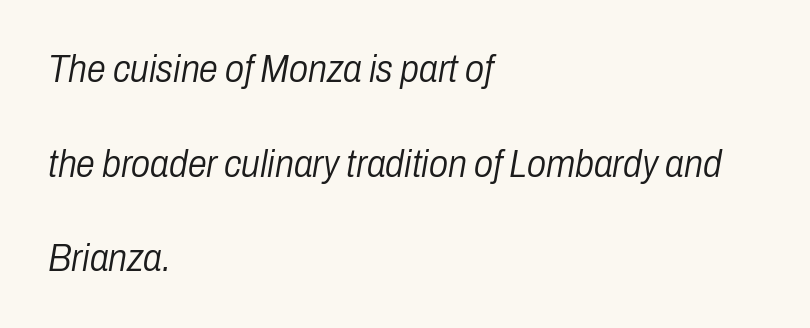
Q: Is the text bold? A: No.
Q: Is the text italic (slanted)? A: Yes, it leans right by about 10 degrees.
Q: Is the text underlined? A: No.
Q: How is the paragraph aligned? A: Left-aligned.
Q: Is the spacing between letters normal or unusually wide? A: Normal.
Q: Is the spacing between lines tight, normal or loose? A: Loose.
Q: Width (condensed, normal, or wide)? A: Condensed.
Q: Stroke contrast? A: Low.
Q: x-height? A: Medium.
Q: Monospaced? A: No.
